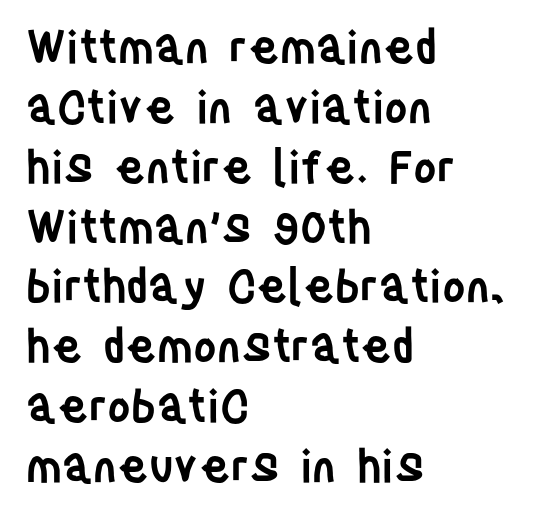
The image shows 45 px semibold, condensed sans-serif type, upright; set left-aligned, normal line spacing (1.33x), normal letter spacing, not underlined; low stroke contrast and a large x-height.
